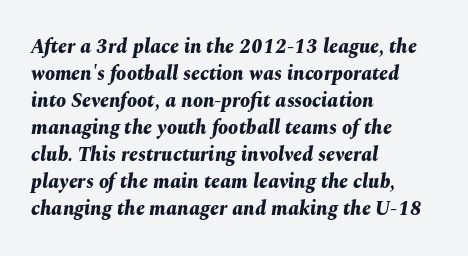
{"italic": "yes", "lean": "right", "slant_degrees": 10, "bold": "yes", "underline": "no", "align": "left", "line_spacing": "normal", "line_spacing_ratio": 1.35, "letter_spacing": "normal", "letter_spacing_em": 0.0, "glyph_px": 20}
